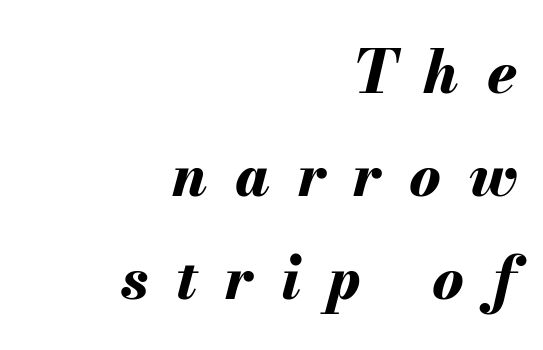
The image shows 59 px bold type, italic (leaning right); set right-aligned, line spacing 1.75x, unusually wide letter spacing (+0.47 em), not underlined; medium stroke contrast and a small x-height.
